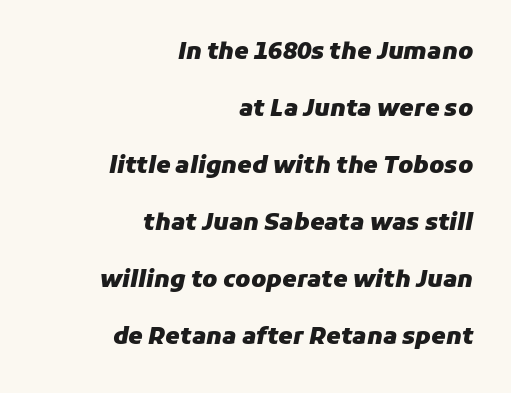
{"italic": "yes", "lean": "right", "slant_degrees": 11, "bold": "yes", "underline": "no", "align": "right", "line_spacing": "loose", "line_spacing_ratio": 2.48, "letter_spacing": "normal", "letter_spacing_em": 0.0, "glyph_px": 23}
